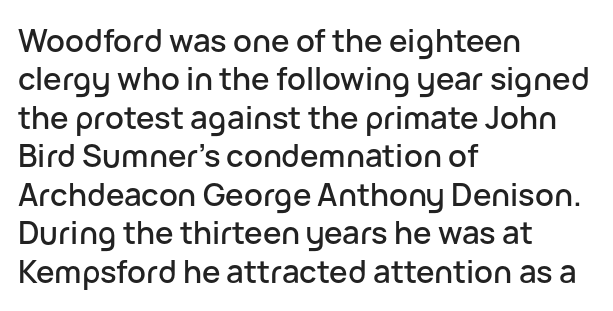
Q: Is the text italic (slanted)? A: No, it is upright.
Q: Is the typeface a serif or a sans-serif typeface? A: Sans-serif.
Q: Is the text underlined? A: No.
Q: How is the paragraph aligned? A: Left-aligned.
Q: Is the spacing between letters normal or unusually wide? A: Normal.
Q: Width (condensed, normal, or wide)? A: Normal.
Q: Stroke contrast? A: Low.
Q: x-height? A: Medium.
Q: Monospaced? A: No.
